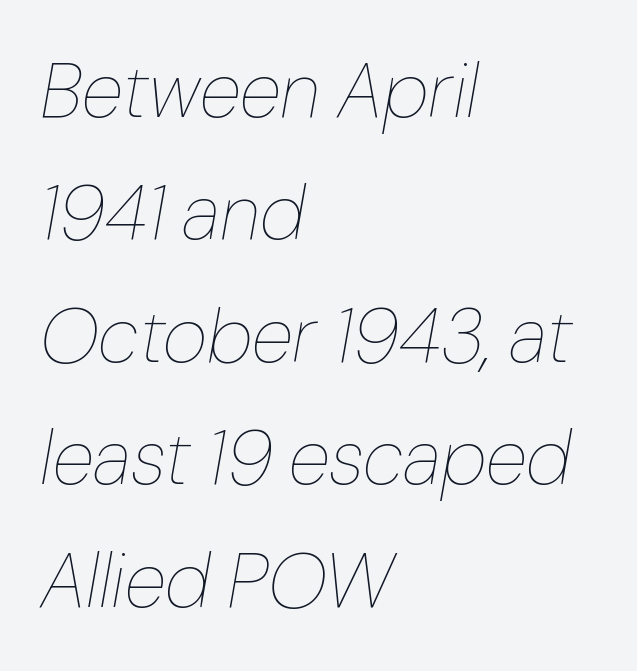
{"italic": "yes", "lean": "right", "slant_degrees": 10, "bold": "no", "weight": "thin", "width": "normal", "stroke_contrast": "low", "x_height": "medium", "monospaced": "no", "underline": "no", "align": "left", "line_spacing": "normal", "line_spacing_ratio": 1.59, "letter_spacing": "normal", "letter_spacing_em": 0.0, "glyph_px": 77}
